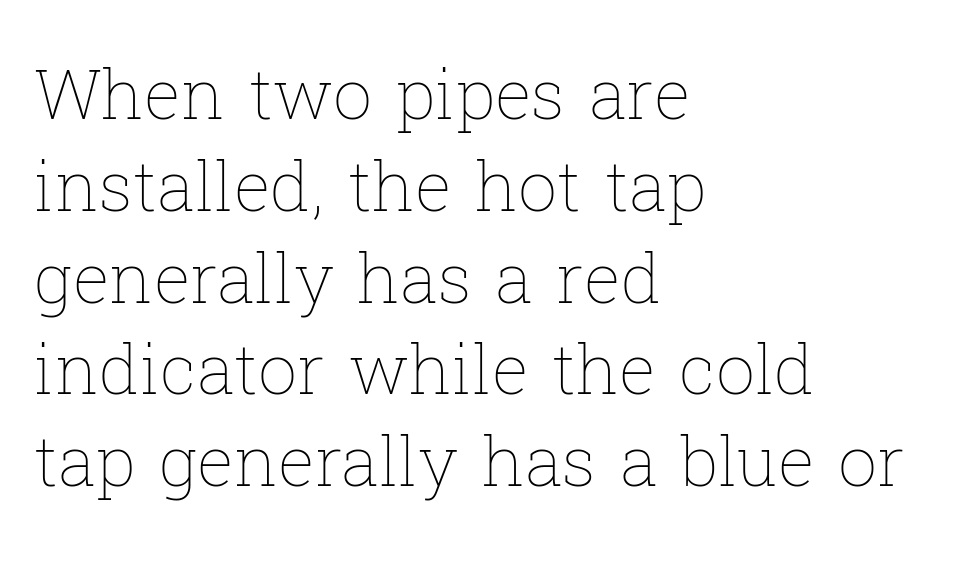
The image shows 69 px thin type, upright; set left-aligned, normal line spacing (1.33x), normal letter spacing, not underlined; low stroke contrast and a medium x-height.
